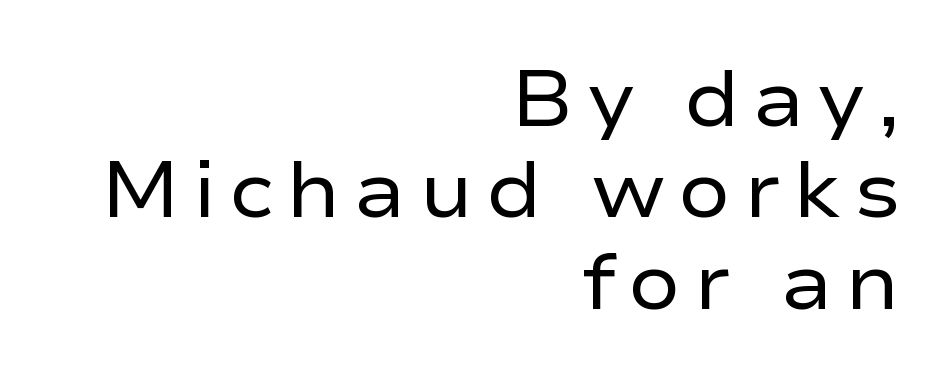
{"serif": "no", "italic": "no", "bold": "no", "weight": "regular", "width": "wide", "stroke_contrast": "low", "x_height": "medium", "monospaced": "no", "underline": "no", "align": "right", "line_spacing_ratio": 1.17, "glyph_px": 78}
